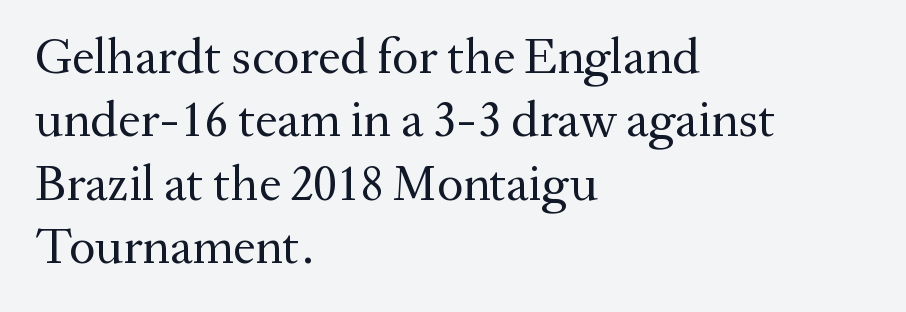
Q: Is the text bold? A: No.
Q: Is the text italic (slanted)? A: No, it is upright.
Q: Is the typeface a serif or a sans-serif typeface? A: Serif.
Q: Is the text underlined? A: No.
Q: How is the paragraph aligned? A: Left-aligned.
Q: Is the spacing between letters normal or unusually wide? A: Normal.
Q: Is the spacing between lines tight, normal or loose? A: Normal.
Q: Width (condensed, normal, or wide)? A: Normal.
Q: Stroke contrast? A: Medium.
Q: x-height? A: Medium.
Q: Monospaced? A: No.
